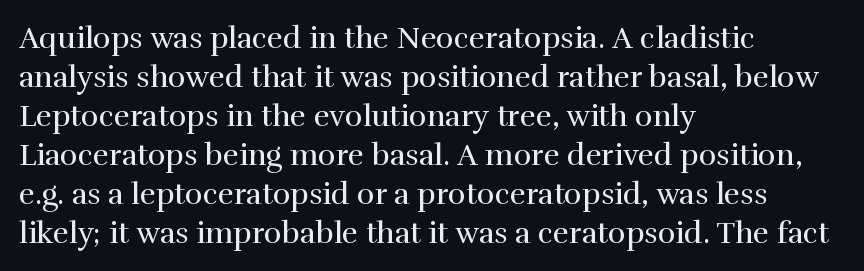
The image shows 30 px regular-weight serif type, upright; set left-aligned, normal line spacing (1.3x), normal letter spacing, not underlined; high stroke contrast and a medium x-height.
